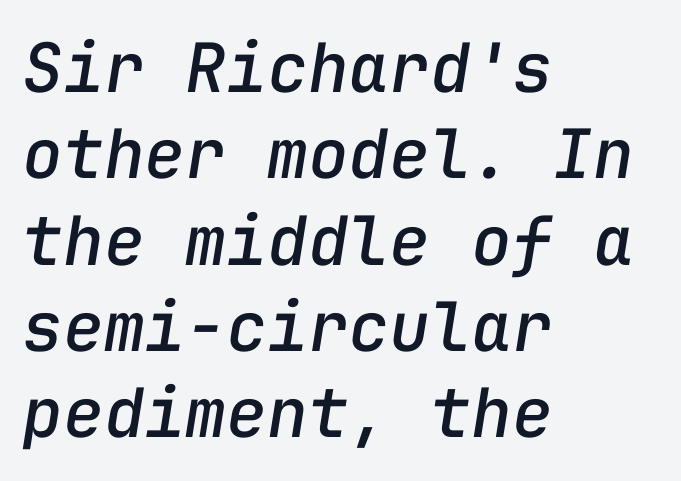
Regular leading. The axis of the letterforms is tilted away from vertical. Looks like terminal output: every glyph gets an equal slot. Where is the straight margin? On the left.
